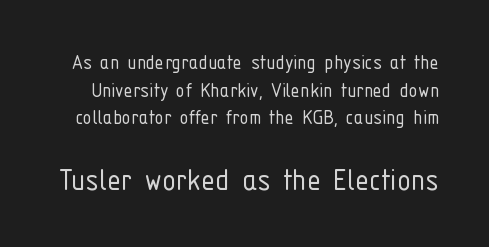
Characters follow at the spacing the type designer built in. Is this a fixed-width face? No — the glyphs have proportional, varying widths. Is the lower block the larger one? Yes — the lower block carries the bigger type. The letters stand straight up with perfectly vertical stems.
